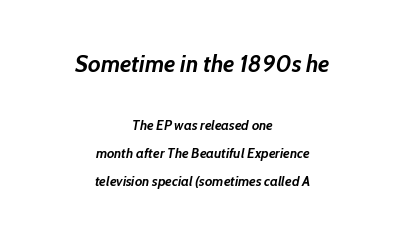
The image shows 24 px bold type, italic (leaning right); set centered, loose line spacing (2.02x), normal letter spacing, not underlined; the first (top) block is 1.71x larger.
